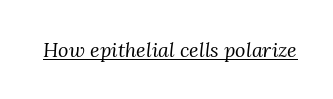
The image shows 20 px text type, italic (leaning right); set normal letter spacing, underlined.
